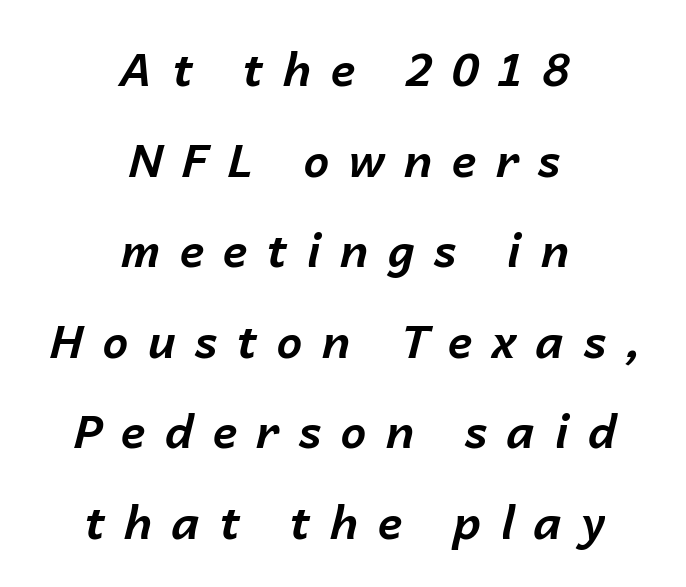
Q: Is the text bold? A: Yes.
Q: Is the text italic (slanted)? A: Yes, it leans right by about 14 degrees.
Q: Is the text underlined? A: No.
Q: How is the paragraph aligned? A: Centered.
Q: Is the spacing between letters normal or unusually wide? A: Unusually wide.
Q: Is the spacing between lines tight, normal or loose? A: Loose.
Q: Width (condensed, normal, or wide)? A: Normal.
Q: Stroke contrast? A: Low.
Q: x-height? A: Medium.
Q: Monospaced? A: No.
